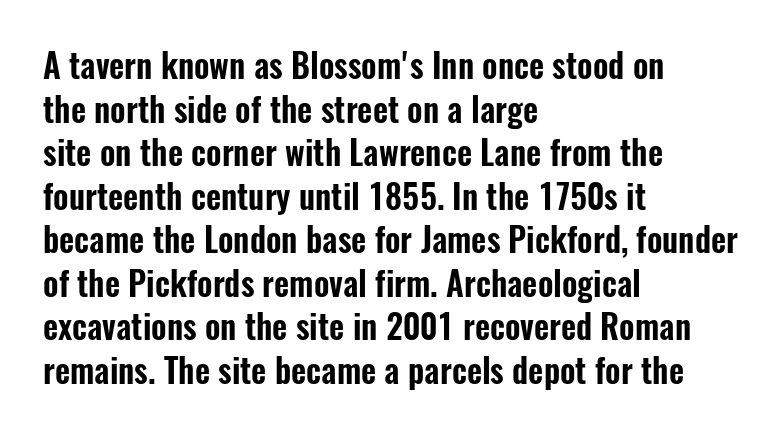
Check where the strokes stop: nothing finishes them off — pure sans. The area under the type is left untouched. In CSS terms this would be text-align: left. A typesetter would call this proportional, since set widths differ per character.
